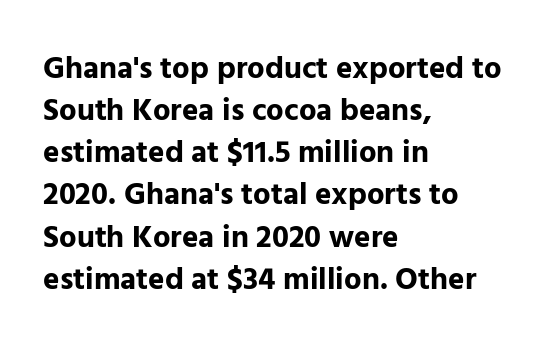
Q: Is the text bold? A: Yes.
Q: Is the text italic (slanted)? A: No, it is upright.
Q: Is the typeface a serif or a sans-serif typeface? A: Sans-serif.
Q: Is the text underlined? A: No.
Q: How is the paragraph aligned? A: Left-aligned.
Q: Is the spacing between letters normal or unusually wide? A: Normal.
Q: Is the spacing between lines tight, normal or loose? A: Normal.
Q: Width (condensed, normal, or wide)? A: Normal.
Q: Stroke contrast? A: Low.
Q: x-height? A: Medium.
Q: Monospaced? A: No.
